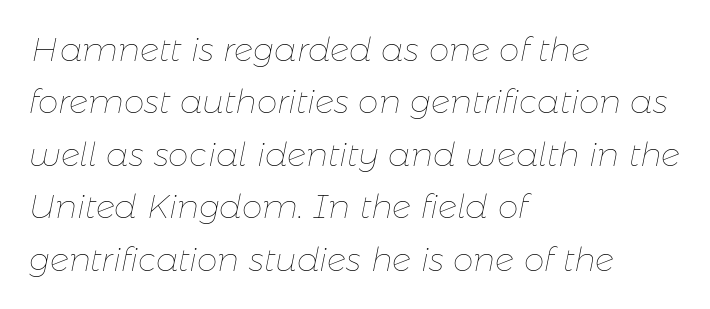
Q: Is the text bold? A: No.
Q: Is the text italic (slanted)? A: Yes, it leans right by about 11 degrees.
Q: Is the text underlined? A: No.
Q: How is the paragraph aligned? A: Left-aligned.
Q: Is the spacing between letters normal or unusually wide? A: Normal.
Q: Is the spacing between lines tight, normal or loose? A: Normal.
Q: Width (condensed, normal, or wide)? A: Normal.
Q: Stroke contrast? A: Low.
Q: x-height? A: Medium.
Q: Monospaced? A: No.
